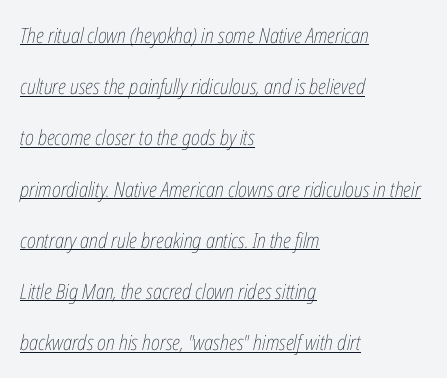
{"italic": "yes", "lean": "right", "slant_degrees": 12, "bold": "no", "underline": "yes", "align": "left", "line_spacing": "loose", "line_spacing_ratio": 2.44, "letter_spacing": "normal", "letter_spacing_em": 0.0, "glyph_px": 21}
